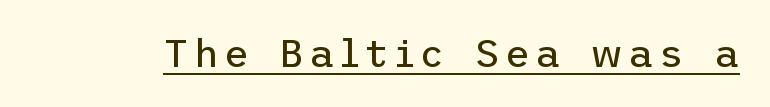
Is the type heavy? It reads as light-to-regular instead. Serif or sans? Sans — the stroke terminals are bare. This sample carries an underscore along the baseline area. This sample uses an upright cut, with every glyph sitting square on the baseline.
